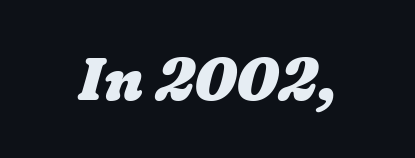
The image shows 59 px heavy, wide type; set normal letter spacing, not underlined; low stroke contrast and a medium x-height.
